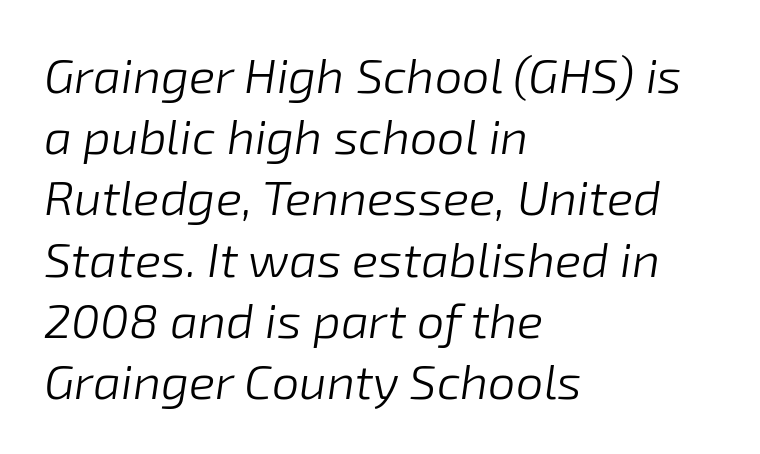
{"italic": "yes", "lean": "right", "slant_degrees": 8, "bold": "no", "weight": "light", "width": "normal", "stroke_contrast": "low", "x_height": "medium", "monospaced": "no", "underline": "no", "align": "left", "line_spacing": "normal", "line_spacing_ratio": 1.25, "letter_spacing": "normal", "letter_spacing_em": 0.0, "glyph_px": 49}
